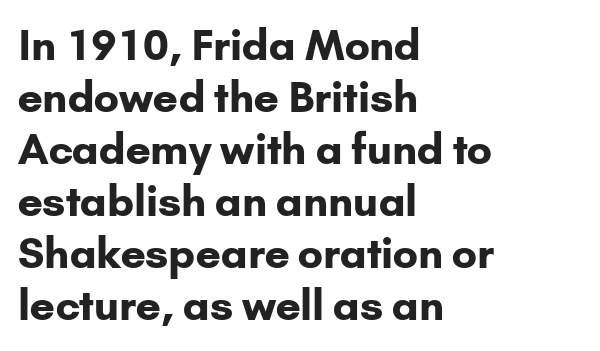
The image shows 42 px bold sans-serif type, upright; set left-aligned, line spacing 1.24x, normal letter spacing, not underlined; low stroke contrast and a small x-height.
